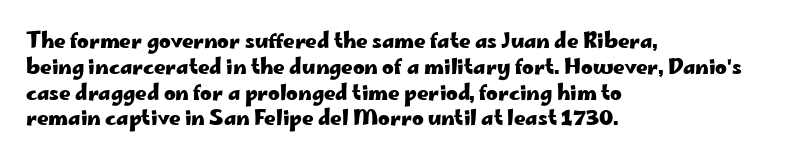
The image shows 20 px bold type, upright; set left-aligned, normal line spacing (1.29x), normal letter spacing, not underlined.
